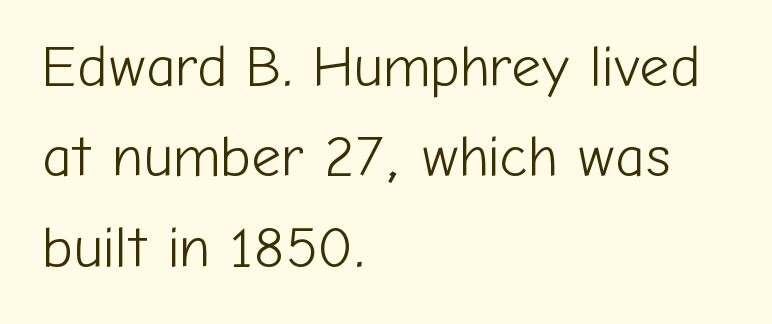
{"serif": "no", "italic": "no", "bold": "no", "weight": "light", "width": "normal", "stroke_contrast": "low", "x_height": "medium", "monospaced": "no", "underline": "no", "align": "left", "line_spacing": "normal", "line_spacing_ratio": 1.56, "letter_spacing": "normal", "letter_spacing_em": 0.0, "glyph_px": 58}
